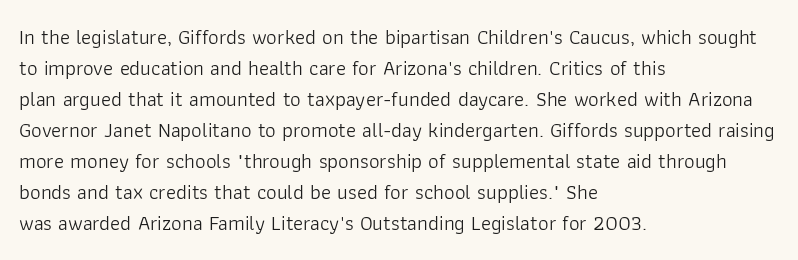
No chunkiness to these letters — they're not bold. The area under the type is left untouched. This rendering uses left alignment, leaving the right contour irregular. The font's upright variant was chosen for this text. Compared with typical body copy, the letter spacing here is the same.
